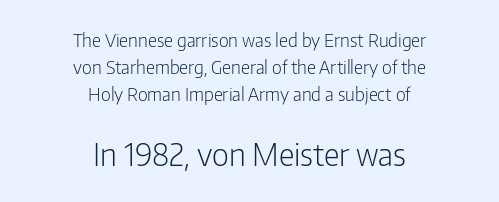
Q: Is the text bold? A: No.
Q: Is the text italic (slanted)? A: No, it is upright.
Q: Is the typeface a serif or a sans-serif typeface? A: Sans-serif.
Q: Is the text underlined? A: No.
Q: How is the paragraph aligned? A: Centered.
Q: Is the spacing between letters normal or unusually wide? A: Normal.
Q: Is the spacing between lines tight, normal or loose? A: Normal.
Q: Which block of text is set in a larger size, the first (top) or the second (bottom)? A: The second (bottom) one.
Q: Width (condensed, normal, or wide)? A: Condensed.
Q: Stroke contrast? A: Low.
Q: x-height? A: Medium.
Q: Monospaced? A: No.
